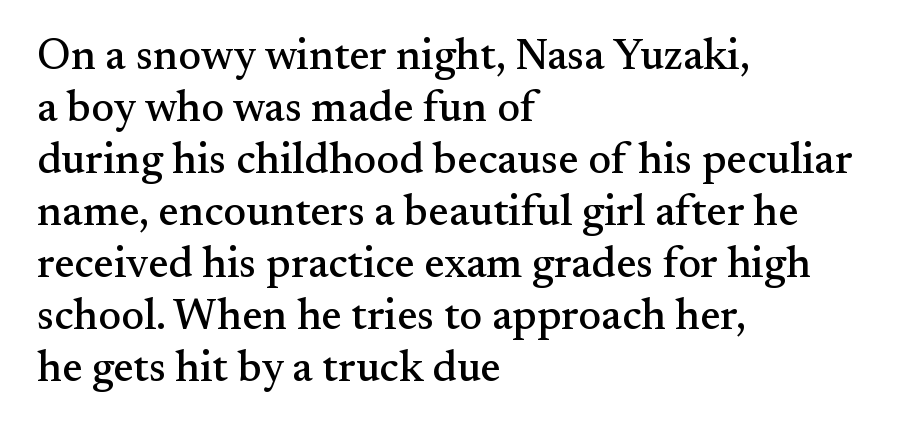
Does extra space separate the letters? No, they use regular spacing. The typeface chosen for these lines features serifs. Horizontal alignment here is leftward, the default for most running prose. In terms of posture, this sample is upright. The space directly below the letters is spotless. The face used here is proportionally spaced, like ordinary book or web type.
